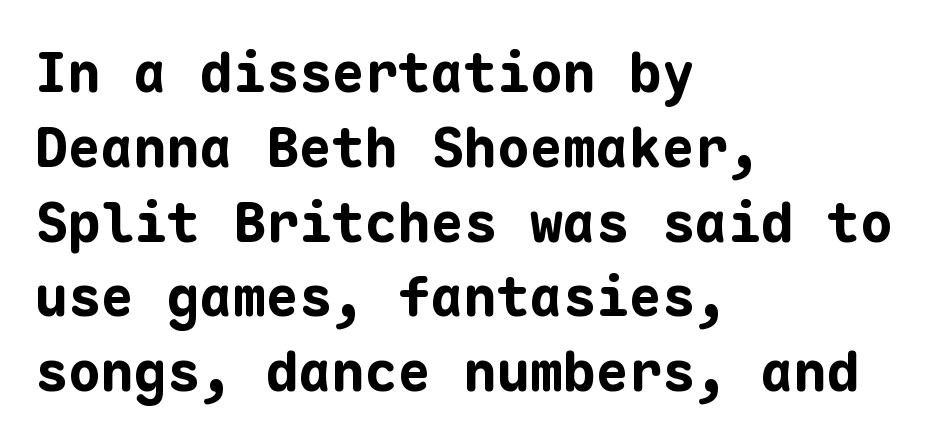
The image shows 55 px bold sans-serif type, upright, monospaced; set left-aligned, normal line spacing (1.36x), normal letter spacing, not underlined; low stroke contrast and a medium x-height.
